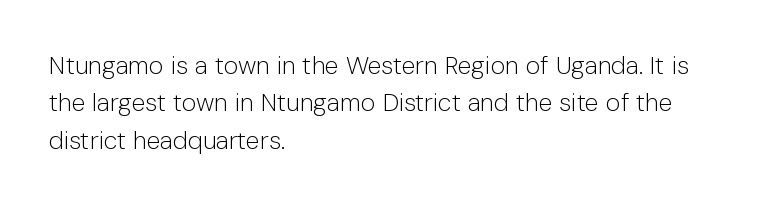
{"italic": "no", "bold": "no", "underline": "no", "align": "left", "line_spacing": "normal", "line_spacing_ratio": 1.5, "letter_spacing": "normal", "letter_spacing_em": 0.0, "glyph_px": 25}
